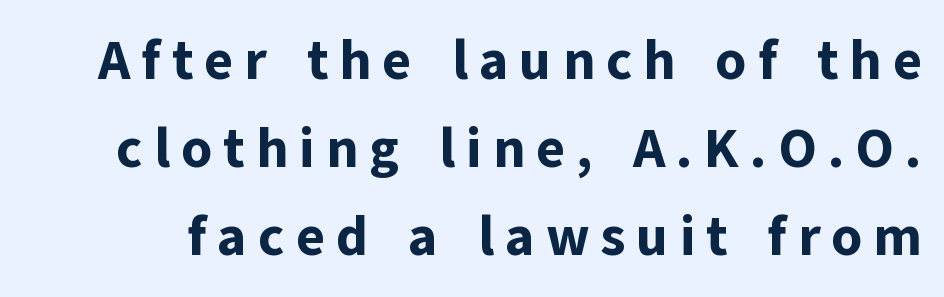
{"serif": "no", "italic": "no", "bold": "yes", "weight": "bold", "width": "normal", "stroke_contrast": "low", "x_height": "medium", "monospaced": "no", "underline": "no", "line_spacing": "normal", "line_spacing_ratio": 1.6, "letter_spacing": "wide", "letter_spacing_em": 0.2, "glyph_px": 55}
